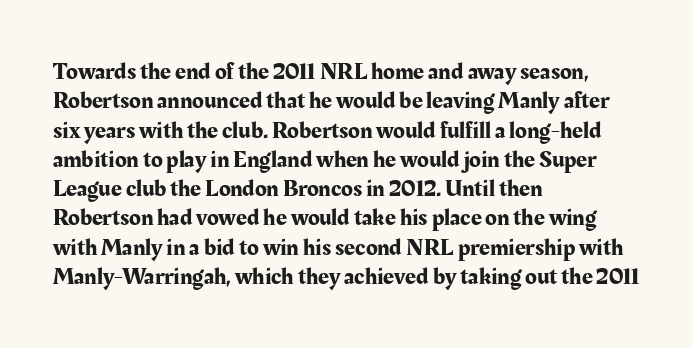
The lettering stays uniformly vertical, giving the passage a roman look. The letterforms sit shoulder to shoulder at normal distance. The setting favours the left margin, as ordinary paragraphs usually do. Decoration check: the copy has no underline.
